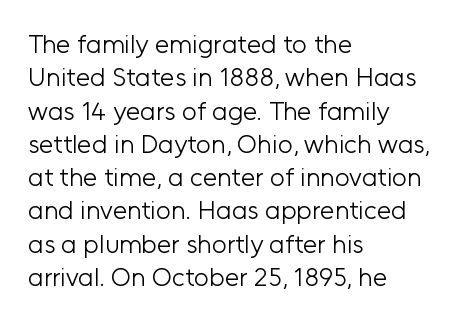
{"italic": "no", "bold": "no", "underline": "no", "align": "left", "line_spacing": "normal", "line_spacing_ratio": 1.28, "letter_spacing": "normal", "letter_spacing_em": 0.0, "glyph_px": 26}
